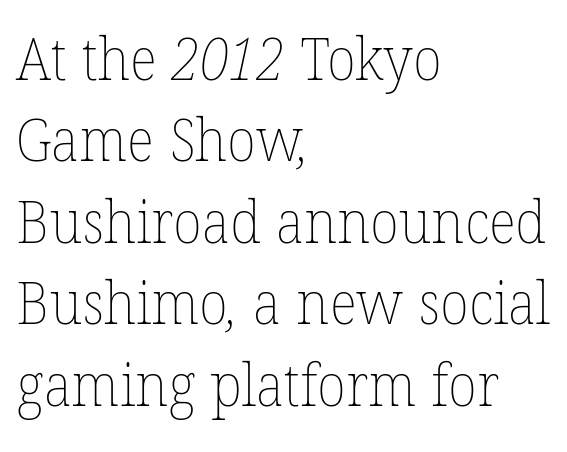
This sample has the flowing, uneven cadence of proportional lettering. The gaps between neighbouring characters are ordinary and unremarkable. This is not heavy type; no bold has been used. Any mark beneath the type? The region is blank.
